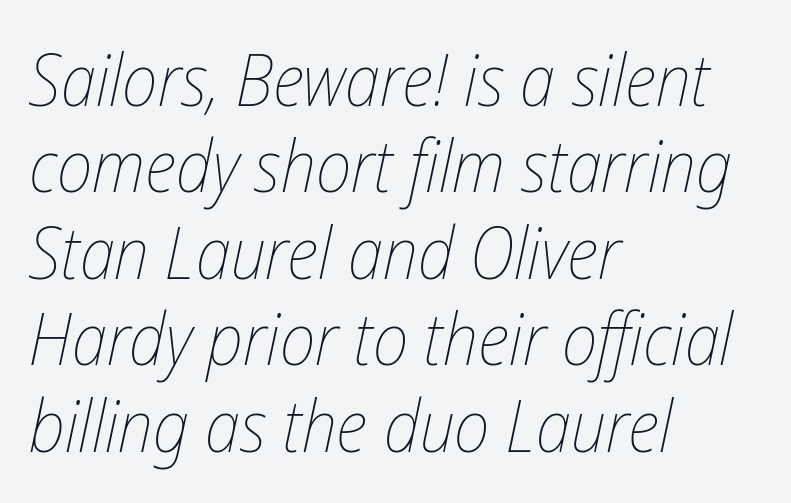
The image shows 72 px thin, condensed type, italic (leaning right); set left-aligned, line spacing 1.2x, normal letter spacing, not underlined; low stroke contrast and a medium x-height.
